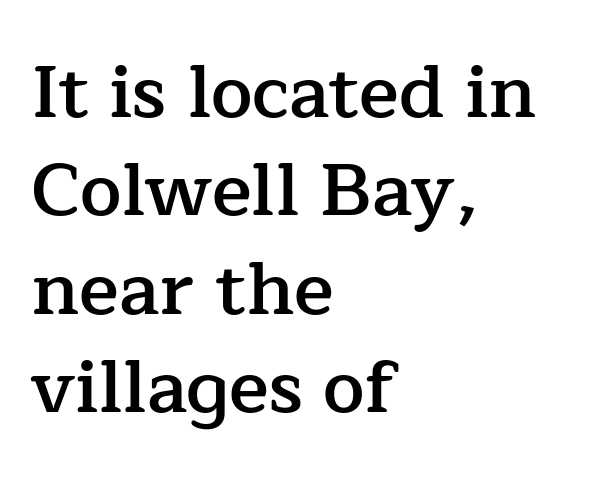
Q: Is the text bold? A: Semi-bold.
Q: Is the text italic (slanted)? A: No, it is upright.
Q: Is the typeface a serif or a sans-serif typeface? A: Serif.
Q: Is the text underlined? A: No.
Q: How is the paragraph aligned? A: Left-aligned.
Q: Is the spacing between letters normal or unusually wide? A: Normal.
Q: Is the spacing between lines tight, normal or loose? A: Normal.
Q: Width (condensed, normal, or wide)? A: Normal.
Q: Stroke contrast? A: Low.
Q: x-height? A: Medium.
Q: Monospaced? A: No.
